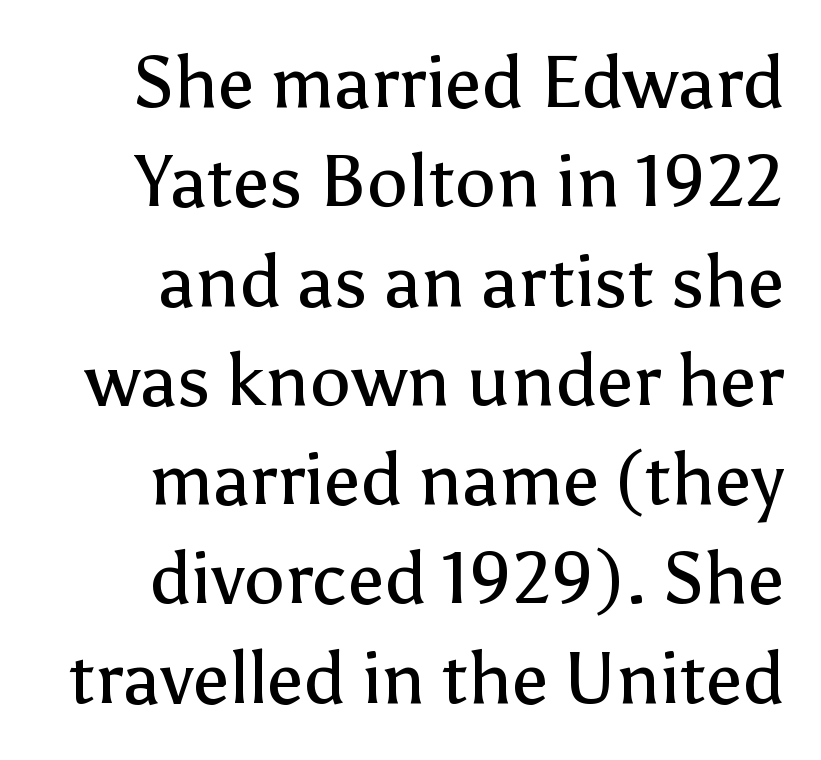
This rendering features lettering with no underline. This rendering employs a face without finishing strokes, i.e., a sans-serif. Each stroke keeps to a modest, everyday thickness or less. Standard letterfit; no display-style spreading of the glyphs. Horizontal alignment here is rightward, an uncommon choice for prose.
